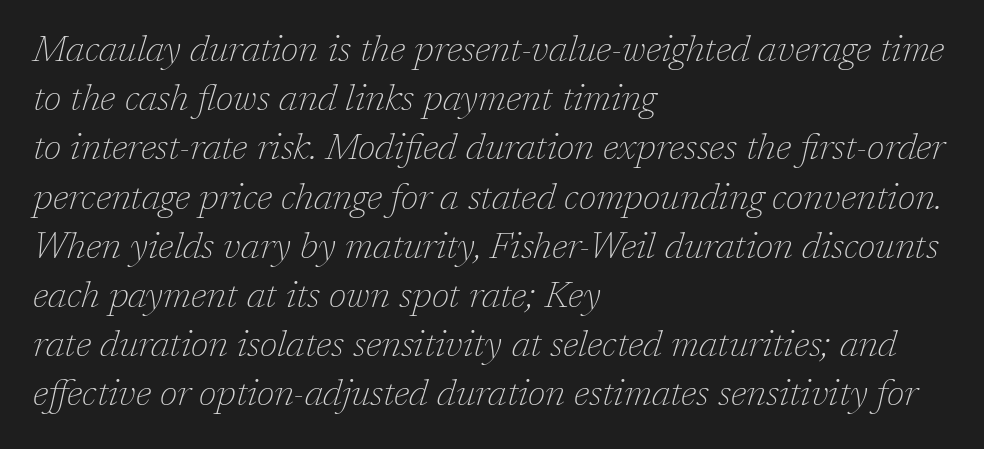
{"serif": "yes", "italic": "yes", "lean": "right", "slant_degrees": 17, "bold": "no", "weight": "thin", "width": "normal", "stroke_contrast": "low", "x_height": "medium", "monospaced": "no", "underline": "no", "align": "left", "line_spacing": "normal", "line_spacing_ratio": 1.33, "letter_spacing": "normal", "letter_spacing_em": 0.0, "glyph_px": 37}
